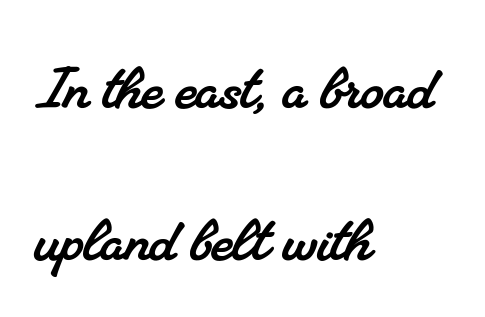
A bare baseline throughout the passage. Is the block centered? No — it sits flush against the left margin. Is this a fixed-width face? No — the glyphs have proportional, varying widths. You can tell from the footed stems that serif type was used. Each word holds together tightly as a unit, with standard inter-letter gaps. The line-height multiplier appears high, well above default.
